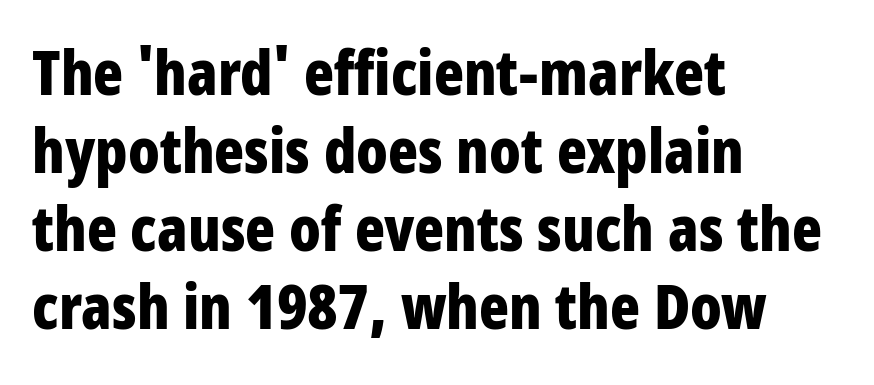
{"serif": "no", "italic": "no", "bold": "yes", "weight": "bold", "width": "condensed", "stroke_contrast": "low", "x_height": "large", "monospaced": "no", "underline": "no", "align": "left", "line_spacing": "normal", "line_spacing_ratio": 1.26, "letter_spacing": "normal", "letter_spacing_em": 0.0, "glyph_px": 62}
